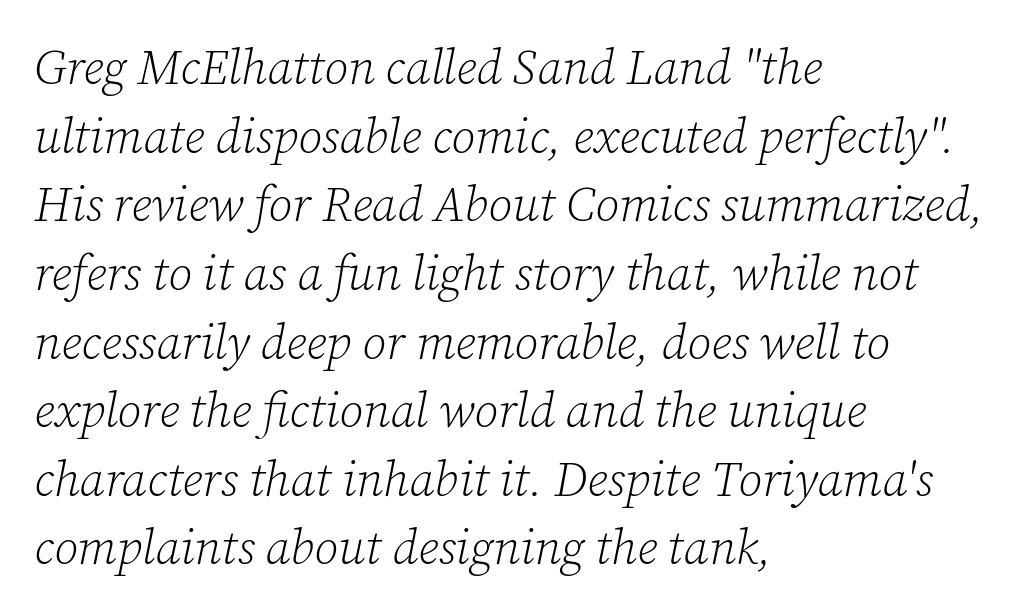
The image shows 48 px light serif type, italic (leaning right); set left-aligned, normal line spacing (1.43x), normal letter spacing, not underlined; low stroke contrast and a medium x-height.
